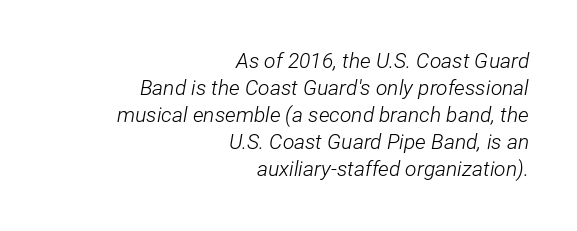
If you measured baseline to baseline, you'd find a middling distance. Standard letterfit; no display-style spreading of the glyphs. Decoration check: the copy has no underline. The cut favours lightness, reaching ordinary text weight at its darkest. Horizontally, the lines are justified to the trailing edge only.
